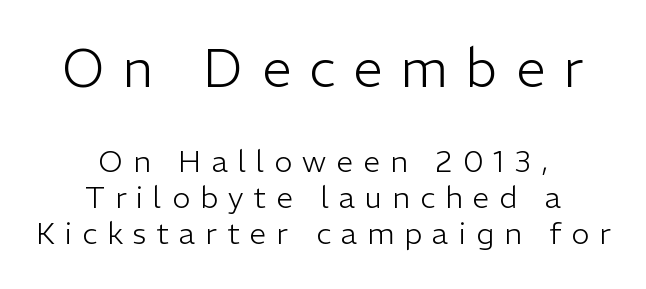
The image shows 53 px light sans-serif type, upright; set centered, line spacing 1.21x, unusually wide letter spacing (+0.34 em), not underlined; the first (top) block is 1.77x larger; low stroke contrast and a medium x-height.
